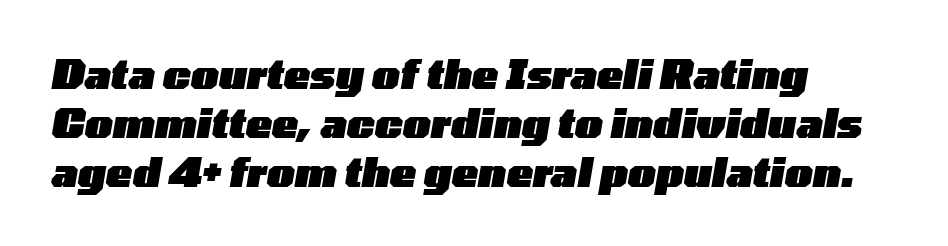
Q: Is the text bold? A: Yes.
Q: Is the text italic (slanted)? A: Yes, it leans right by about 10 degrees.
Q: Is the text underlined? A: No.
Q: How is the paragraph aligned? A: Left-aligned.
Q: Is the spacing between letters normal or unusually wide? A: Normal.
Q: Is the spacing between lines tight, normal or loose? A: Normal.
Q: Width (condensed, normal, or wide)? A: Wide.
Q: Stroke contrast? A: Low.
Q: x-height? A: Medium.
Q: Monospaced? A: No.
